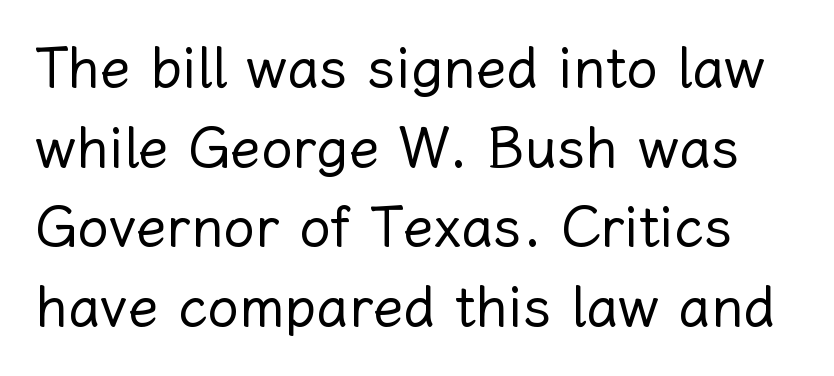
Q: Is the text bold? A: No.
Q: Is the text italic (slanted)? A: No, it is upright.
Q: Is the text underlined? A: No.
Q: Is the spacing between letters normal or unusually wide? A: Normal.
Q: Is the spacing between lines tight, normal or loose? A: Normal.
Q: Width (condensed, normal, or wide)? A: Normal.
Q: Stroke contrast? A: Low.
Q: x-height? A: Medium.
Q: Monospaced? A: No.
